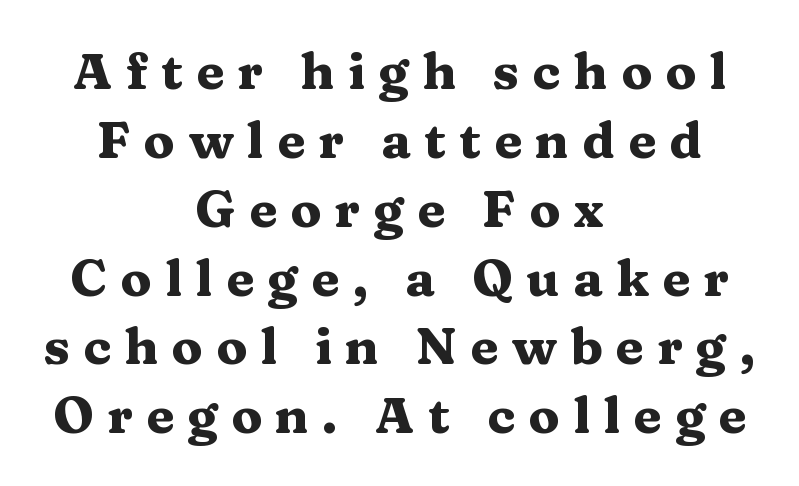
{"serif": "yes", "italic": "no", "bold": "yes", "weight": "heavy", "width": "wide", "stroke_contrast": "medium", "x_height": "medium", "monospaced": "no", "underline": "no", "align": "center", "line_spacing": "normal", "line_spacing_ratio": 1.35, "letter_spacing": "wide", "letter_spacing_em": 0.26, "glyph_px": 51}
